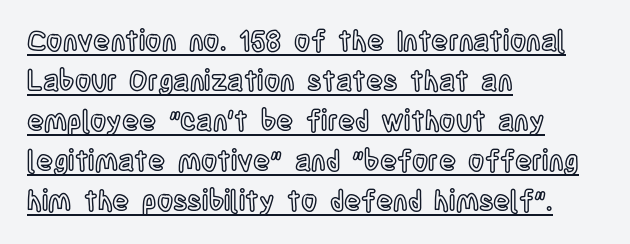
The compositor pushed each line to the left boundary. Underline: present. The line texture is even and compact thanks to regular tracking. Ordinary non-slanted type is in use. Baseline-to-baseline distance is the conventional proportion of letter height. Looks like regular typesetting: each glyph gets only the width it needs.
